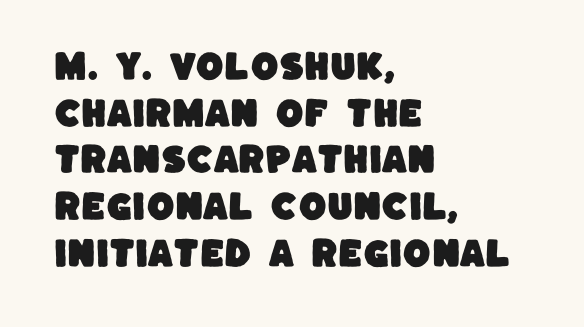
Q: Is the typeface a serif or a sans-serif typeface? A: Sans-serif.
Q: Is the text underlined? A: No.
Q: How is the paragraph aligned? A: Left-aligned.
Q: Is the spacing between letters normal or unusually wide? A: Normal.
Q: Is the spacing between lines tight, normal or loose? A: Normal.
Q: Width (condensed, normal, or wide)? A: Normal.
Q: Stroke contrast? A: Low.
Q: x-height? A: Large.
Q: Monospaced? A: No.
